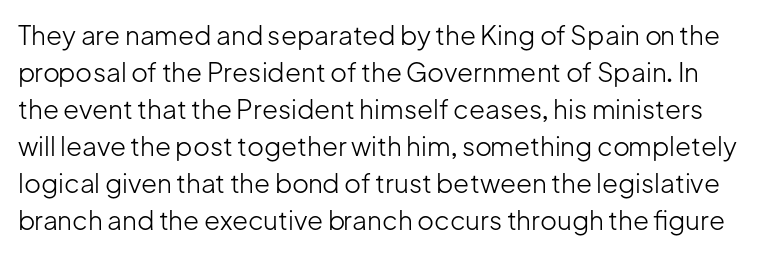
Q: Is the text bold? A: No.
Q: Is the text italic (slanted)? A: No, it is upright.
Q: Is the text underlined? A: No.
Q: Is the spacing between letters normal or unusually wide? A: Normal.
Q: Is the spacing between lines tight, normal or loose? A: Normal.
